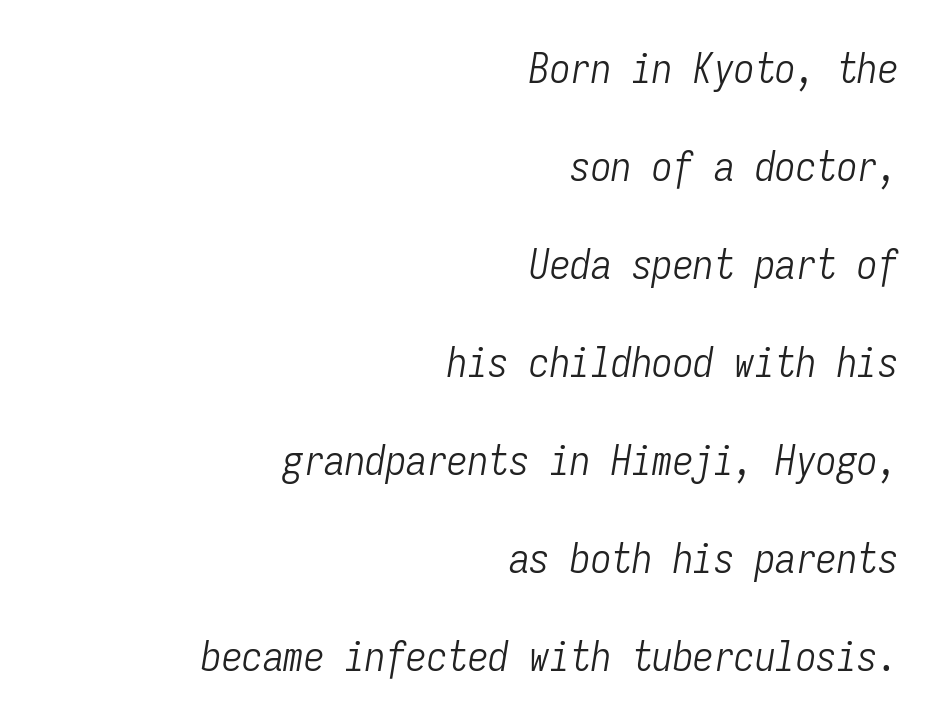
Q: Is the text bold? A: No.
Q: Is the text italic (slanted)? A: Yes, it leans right by about 9 degrees.
Q: Is the text underlined? A: No.
Q: How is the paragraph aligned? A: Right-aligned.
Q: Is the spacing between letters normal or unusually wide? A: Normal.
Q: Is the spacing between lines tight, normal or loose? A: Loose.
Q: Width (condensed, normal, or wide)? A: Condensed.
Q: Stroke contrast? A: Low.
Q: x-height? A: Medium.
Q: Monospaced? A: Yes.
